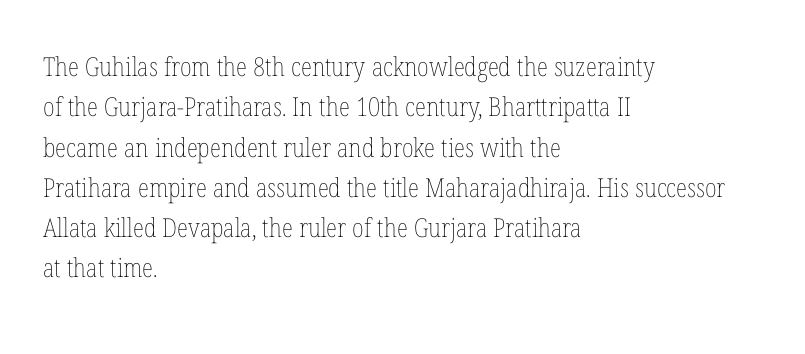
Q: Is the text bold? A: No.
Q: Is the text italic (slanted)? A: No, it is upright.
Q: Is the text underlined? A: No.
Q: How is the paragraph aligned? A: Left-aligned.
Q: Is the spacing between letters normal or unusually wide? A: Normal.
Q: Is the spacing between lines tight, normal or loose? A: Normal.
